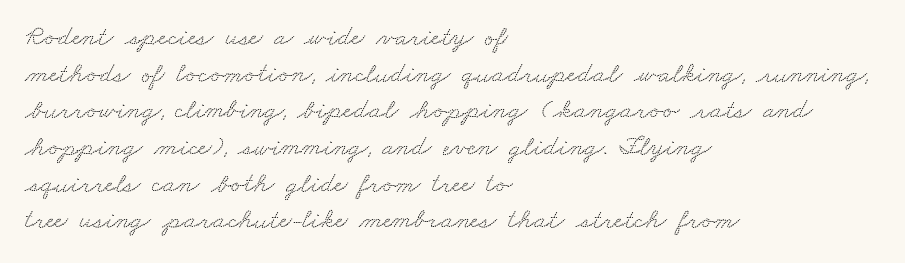
{"serif": "yes", "width": "wide", "stroke_contrast": "low", "x_height": "small", "monospaced": "no", "underline": "no", "align": "left", "line_spacing": "normal", "line_spacing_ratio": 1.31, "letter_spacing": "normal", "letter_spacing_em": 0.0, "glyph_px": 28}
